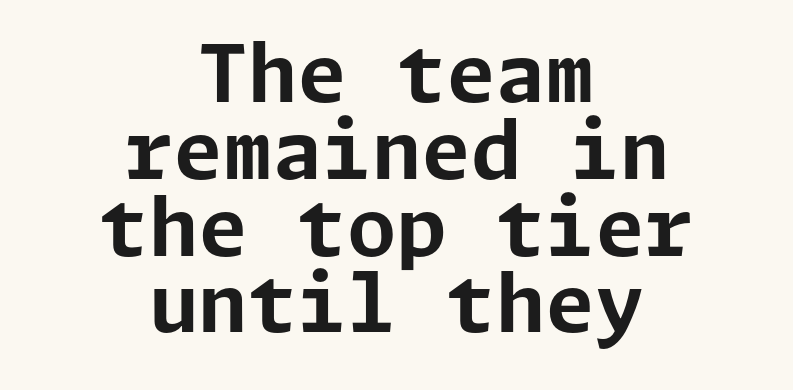
{"serif": "no", "italic": "no", "bold": "yes", "weight": "bold", "width": "normal", "stroke_contrast": "low", "x_height": "medium", "underline": "no", "align": "center", "line_spacing": "tight", "line_spacing_ratio": 0.96, "letter_spacing": "normal", "letter_spacing_em": 0.0, "glyph_px": 80}
